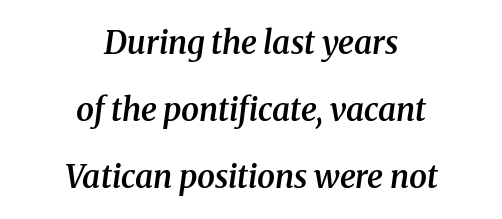
Every character sits at an angle, as italics do. The designer dialed line spacing up above the default. Horizontally, the lines are justified to the midpoint only. Here the designer chose a conventional face with non-uniform glyph widths. Any mark beneath the type? The region is blank. On the weight axis this lands at semibold, roughly 600.
